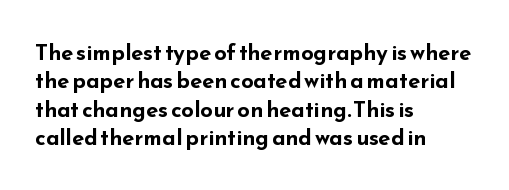
The image shows 22 px bold type, upright; set left-aligned, normal line spacing (1.29x), normal letter spacing, not underlined.
